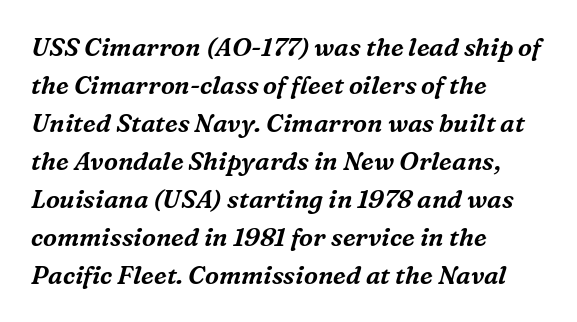
Q: Is the text italic (slanted)? A: Yes, it leans right by about 16 degrees.
Q: Is the text underlined? A: No.
Q: How is the paragraph aligned? A: Left-aligned.
Q: Is the spacing between letters normal or unusually wide? A: Normal.
Q: Is the spacing between lines tight, normal or loose? A: Normal.
